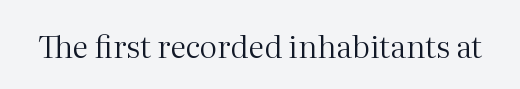
Q: Is the text bold? A: No.
Q: Is the text italic (slanted)? A: No, it is upright.
Q: Is the typeface a serif or a sans-serif typeface? A: Serif.
Q: Is the text underlined? A: No.
Q: Is the spacing between letters normal or unusually wide? A: Normal.
Q: Width (condensed, normal, or wide)? A: Normal.
Q: Stroke contrast? A: Medium.
Q: x-height? A: Medium.
Q: Monospaced? A: No.
